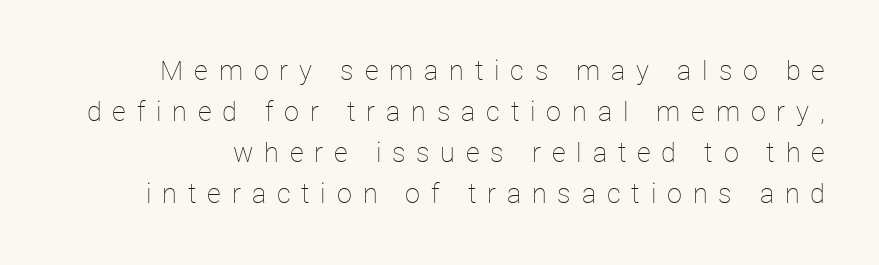
What's the leading like? Ordinary, nothing unusual. Style check: upright. Check the space under the baseline: it is left empty. This sample uses expanded letter spacing, leaving extra air between glyphs. Bold? No — there's no thickening of the strokes.
